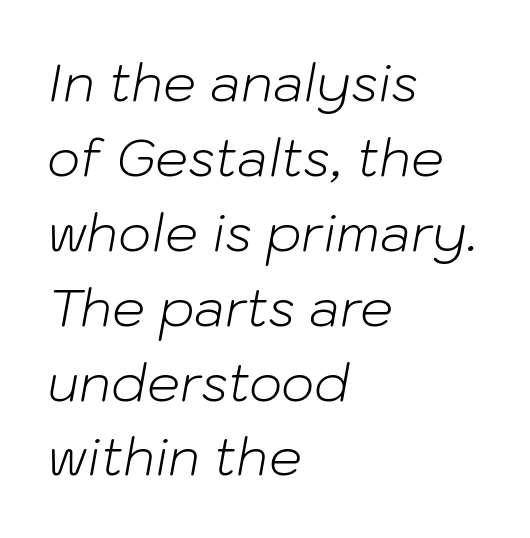
The image shows 52 px light type, italic (leaning right); set left-aligned, normal line spacing (1.44x), normal letter spacing, not underlined; low stroke contrast and a medium x-height.
